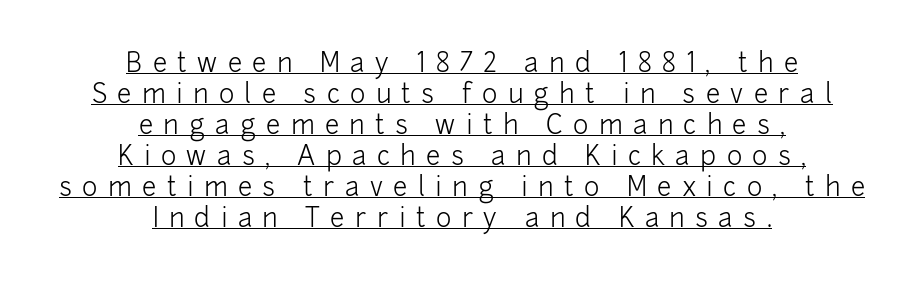
{"italic": "no", "bold": "no", "underline": "yes", "align": "center", "line_spacing_ratio": 1.19, "letter_spacing": "wide", "letter_spacing_em": 0.4, "glyph_px": 26}
